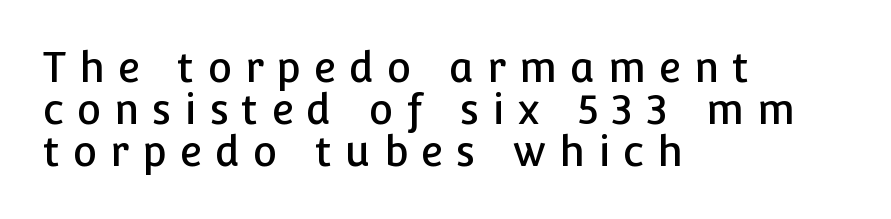
Q: Is the text italic (slanted)? A: No, it is upright.
Q: Is the typeface a serif or a sans-serif typeface? A: Sans-serif.
Q: Is the text underlined? A: No.
Q: How is the paragraph aligned? A: Left-aligned.
Q: Is the spacing between letters normal or unusually wide? A: Unusually wide.
Q: Is the spacing between lines tight, normal or loose? A: Tight.
Q: Width (condensed, normal, or wide)? A: Normal.
Q: Stroke contrast? A: Low.
Q: x-height? A: Medium.
Q: Monospaced? A: No.
